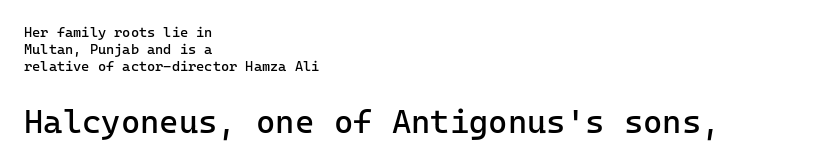
Q: Is the text bold? A: No.
Q: Is the text italic (slanted)? A: No, it is upright.
Q: Is the typeface a serif or a sans-serif typeface? A: Sans-serif.
Q: Is the text underlined? A: No.
Q: How is the paragraph aligned? A: Left-aligned.
Q: Is the spacing between letters normal or unusually wide? A: Normal.
Q: Which block of text is set in a larger size, the first (top) or the second (bottom)? A: The second (bottom) one.
Q: Width (condensed, normal, or wide)? A: Normal.
Q: Stroke contrast? A: Low.
Q: x-height? A: Medium.
Q: Monospaced? A: Yes.
